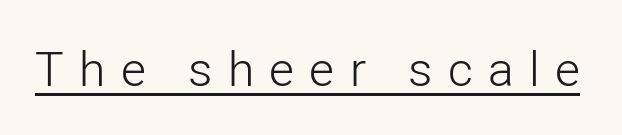
The image shows 48 px light sans-serif type, upright; set unusually wide letter spacing (+0.32 em), underlined; low stroke contrast and a medium x-height.
